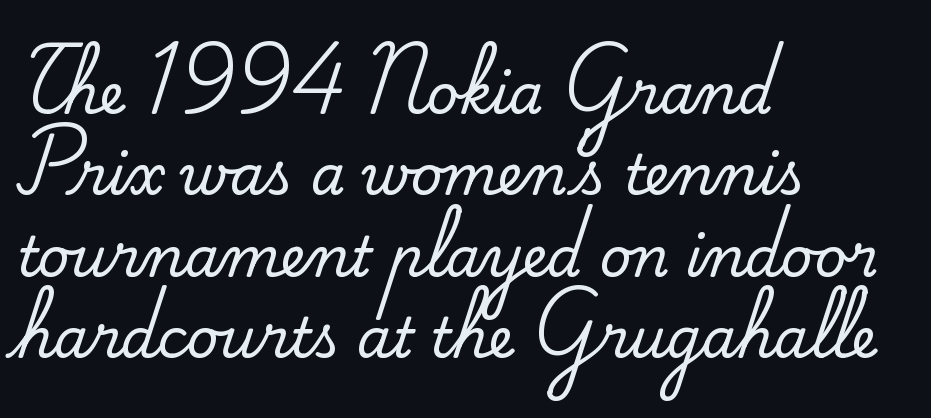
Q: Is the text italic (slanted)? A: Yes.
Q: Is the typeface a serif or a sans-serif typeface? A: Serif.
Q: Is the text underlined? A: No.
Q: How is the paragraph aligned? A: Left-aligned.
Q: Is the spacing between letters normal or unusually wide? A: Normal.
Q: Is the spacing between lines tight, normal or loose? A: Normal.
Q: Width (condensed, normal, or wide)? A: Normal.
Q: Stroke contrast? A: Medium.
Q: x-height? A: Small.
Q: Monospaced? A: No.
